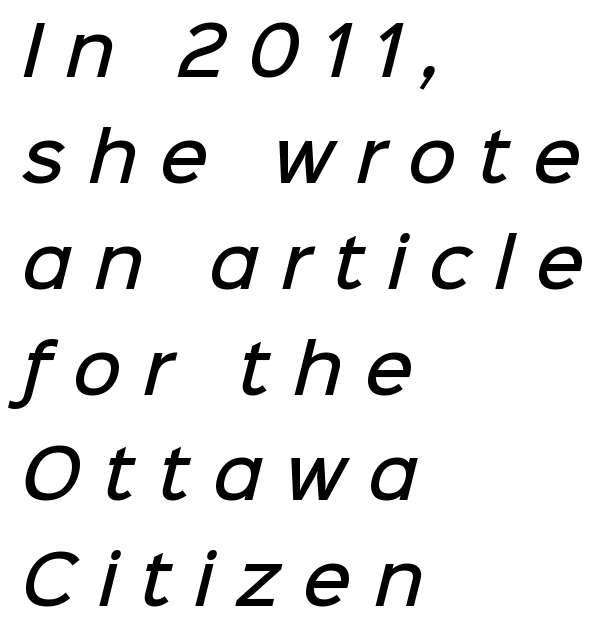
The image shows 67 px semibold sans-serif type; set left-aligned, normal line spacing (1.58x), unusually wide letter spacing (+0.33 em), not underlined; low stroke contrast and a medium x-height.
